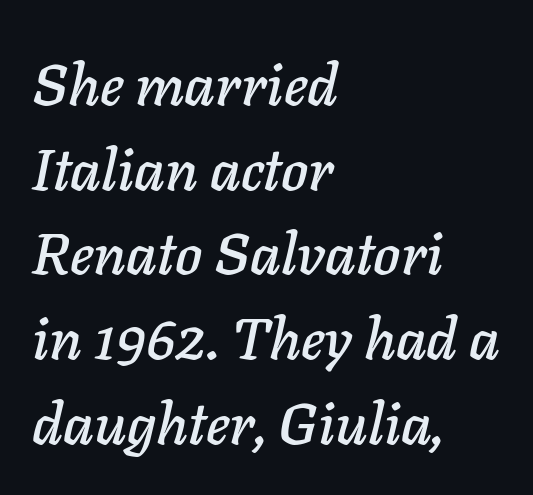
The image shows 58 px text type, italic (leaning right); set left-aligned, normal line spacing (1.46x), normal letter spacing, not underlined; low stroke contrast and a medium x-height.
